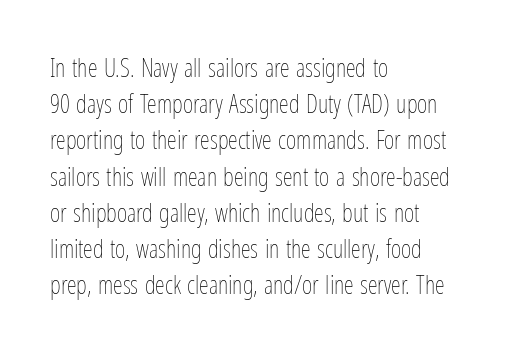
Q: Is the text bold? A: No.
Q: Is the text italic (slanted)? A: No, it is upright.
Q: Is the text underlined? A: No.
Q: How is the paragraph aligned? A: Left-aligned.
Q: Is the spacing between letters normal or unusually wide? A: Normal.
Q: Is the spacing between lines tight, normal or loose? A: Normal.
